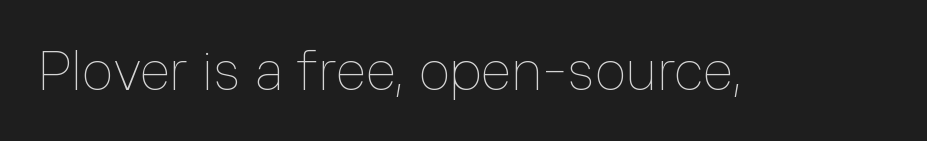
Q: Is the text bold? A: No.
Q: Is the text italic (slanted)? A: No, it is upright.
Q: Is the text underlined? A: No.
Q: Is the spacing between letters normal or unusually wide? A: Normal.
Q: Width (condensed, normal, or wide)? A: Normal.
Q: Stroke contrast? A: Low.
Q: x-height? A: Medium.
Q: Monospaced? A: No.
